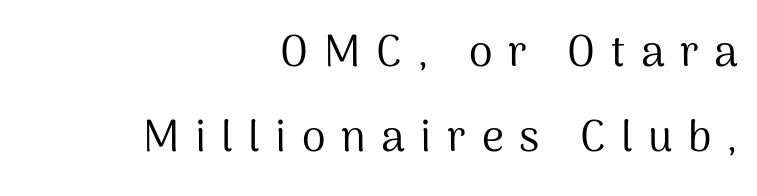
Q: Is the text bold? A: No.
Q: Is the text italic (slanted)? A: No, it is upright.
Q: Is the typeface a serif or a sans-serif typeface? A: Sans-serif.
Q: Is the text underlined? A: No.
Q: How is the paragraph aligned? A: Right-aligned.
Q: Is the spacing between letters normal or unusually wide? A: Unusually wide.
Q: Is the spacing between lines tight, normal or loose? A: Loose.
Q: Width (condensed, normal, or wide)? A: Normal.
Q: Stroke contrast? A: Medium.
Q: x-height? A: Medium.
Q: Monospaced? A: No.
